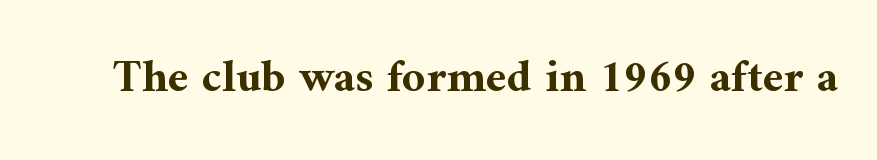
{"serif": "yes", "italic": "no", "bold": "yes", "weight": "bold", "width": "normal", "stroke_contrast": "medium", "x_height": "medium", "monospaced": "no", "underline": "no", "letter_spacing": "normal", "letter_spacing_em": 0.0, "glyph_px": 46}
